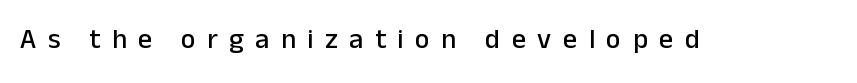
Q: Is the text italic (slanted)? A: No, it is upright.
Q: Is the typeface a serif or a sans-serif typeface? A: Sans-serif.
Q: Is the text underlined? A: No.
Q: Is the spacing between letters normal or unusually wide? A: Unusually wide.
Q: Width (condensed, normal, or wide)? A: Normal.
Q: Stroke contrast? A: Low.
Q: x-height? A: Medium.
Q: Monospaced? A: No.
